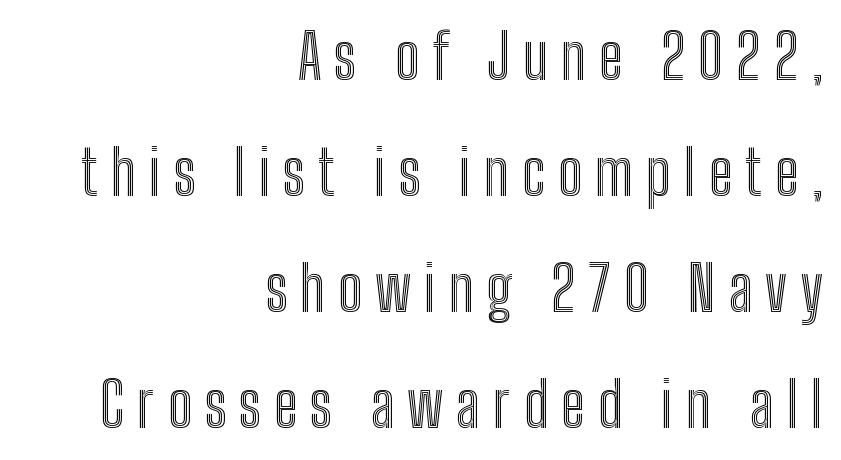
The image shows 63 px condensed type, upright; set right-aligned, line spacing 1.84x, unusually wide letter spacing (+0.2 em), not underlined; a medium x-height.
